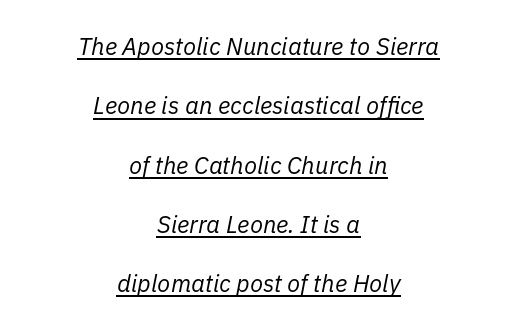
Is this a heavy cut? Hardly; it is regular or lighter. Short and long lines alike share a common midpoint. Does a line run under the words? Yes, clearly. Would a proofreader flag this as italicized? Yes. Does the leading feel generous? Absolutely, it's lavish. Each word holds together tightly as a unit, with standard inter-letter gaps.
